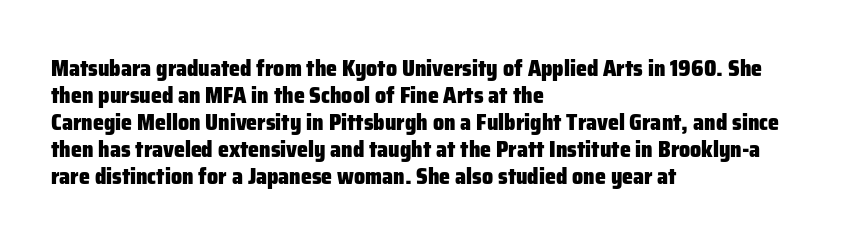
The setting favours the left margin, as ordinary paragraphs usually do. The strip under each line holds only bare page. Every letter is thick-stroked: bold, no question. In terms of posture, this sample is upright. Is the letter spacing exaggerated? No — it looks like the ordinary default.
